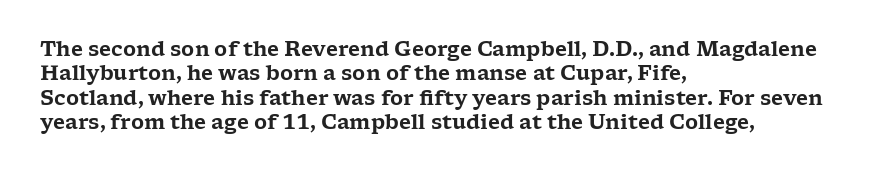
Look at the tracking — it's just the regular setting, nothing added. Horizontal alignment here is leftward, the default for most running prose. Clear beneath every line of the passage. Unlike italic type, these characters show no tilt at all.
